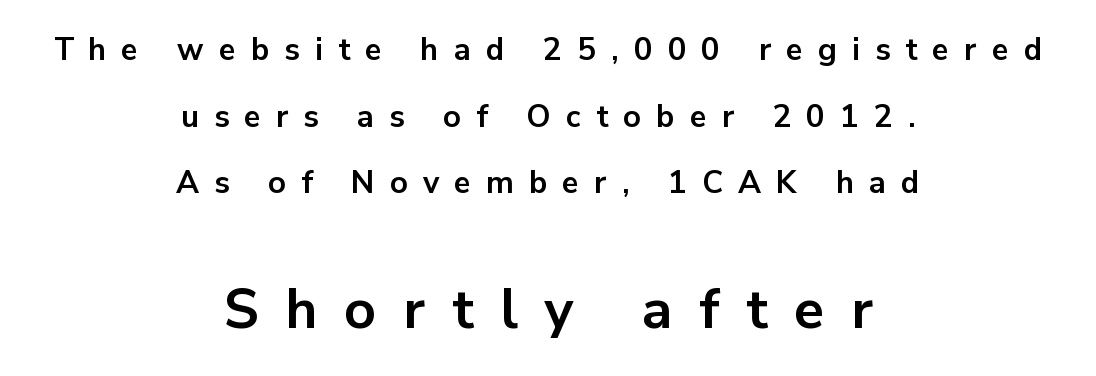
{"serif": "no", "italic": "no", "bold": "yes", "weight": "bold", "width": "normal", "stroke_contrast": "low", "x_height": "medium", "monospaced": "no", "underline": "no", "align": "center", "line_spacing": "loose", "line_spacing_ratio": 2.15, "letter_spacing": "wide", "letter_spacing_em": 0.49, "larger_block": "second", "size_ratio": 1.77, "glyph_px": 55}
